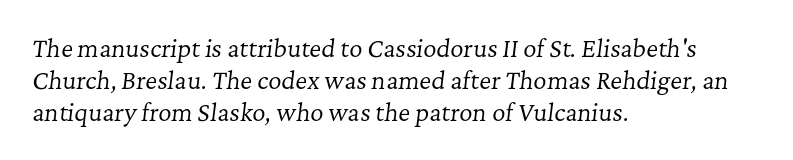
The image shows 23 px text type, italic (leaning right); set left-aligned, normal line spacing (1.4x), normal letter spacing, not underlined.
